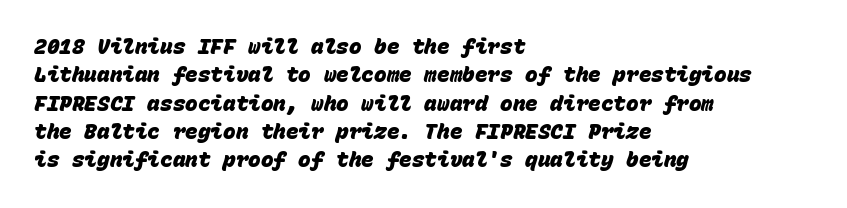
Q: Is the text bold? A: Yes.
Q: Is the text underlined? A: No.
Q: How is the paragraph aligned? A: Left-aligned.
Q: Is the spacing between letters normal or unusually wide? A: Normal.
Q: Is the spacing between lines tight, normal or loose? A: Normal.
